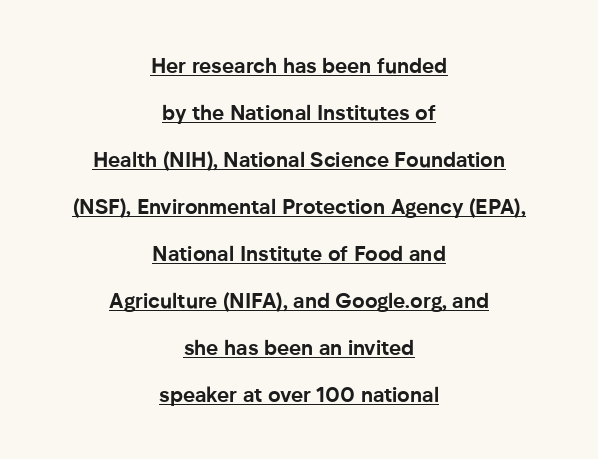
The image shows 21 px bold type, upright; set centered, loose line spacing (2.24x), normal letter spacing, underlined.
